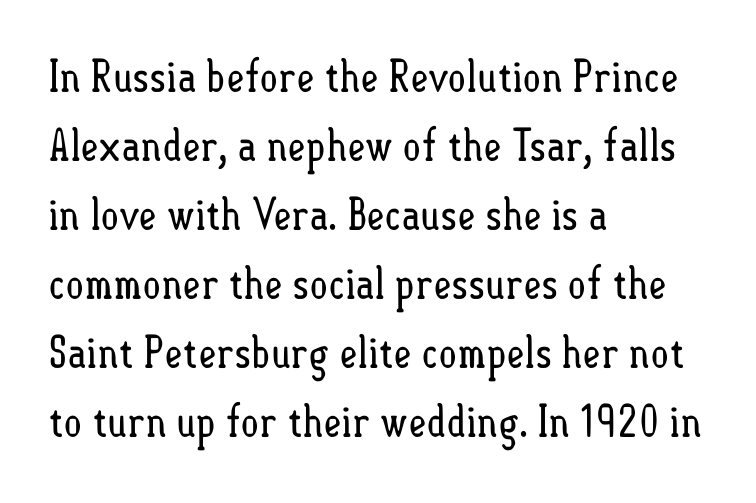
Regarding leading, the lines here are spaced in the standard way. Think of a printed novel: that variable character pitch is what you see here. Italic: no, the glyphs are upright roman. These glyphs show unthickened strokes, regular width or finer. Students, note that the glyphs here touch the page at normal intervals.
